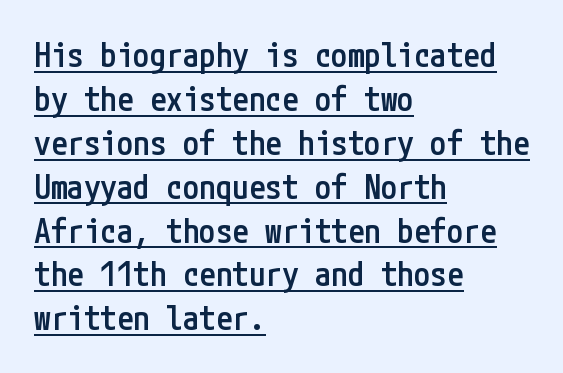
Students, this is semibold: more ink than regular, less than bold. The lines sit at an ordinary, default distance from one another. This sample uses plain, unmodified letter spacing. Stroke terminals: plain, sans-serif. The typesetter has applied underlining to the passage shown.
